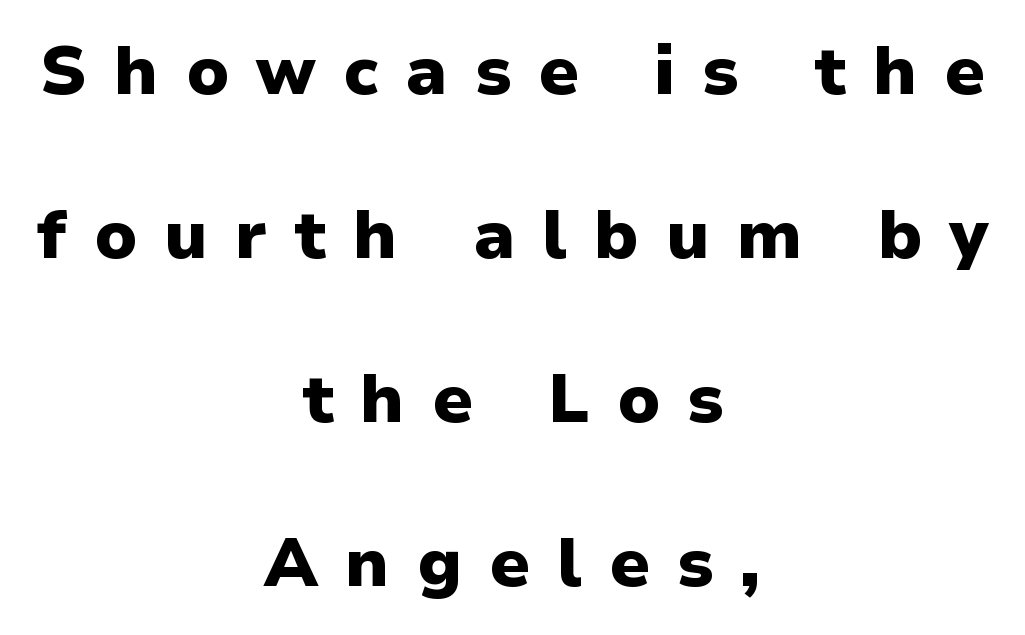
You could fit nearly another row in the gap between these rows. Is the block centered? Yes — each line is placed symmetrically about the middle. Chunky letters — that's bold for sure. In terms of letterform style, serifs are entirely absent. Think of a printed novel: that variable character pitch is what you see here.
